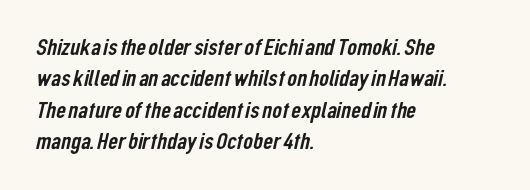
{"underline": "no", "align": "left", "line_spacing": "normal", "line_spacing_ratio": 1.31, "letter_spacing": "normal", "letter_spacing_em": 0.0, "glyph_px": 24}
